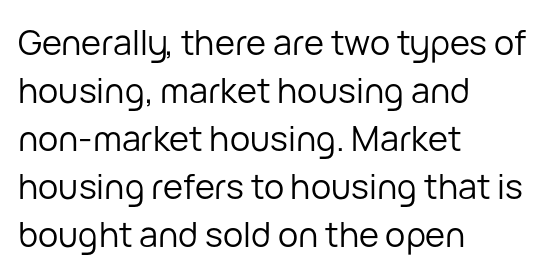
Q: Is the text bold? A: No.
Q: Is the text italic (slanted)? A: No, it is upright.
Q: Is the typeface a serif or a sans-serif typeface? A: Sans-serif.
Q: Is the text underlined? A: No.
Q: How is the paragraph aligned? A: Left-aligned.
Q: Is the spacing between letters normal or unusually wide? A: Normal.
Q: Is the spacing between lines tight, normal or loose? A: Normal.
Q: Width (condensed, normal, or wide)? A: Normal.
Q: Stroke contrast? A: Low.
Q: x-height? A: Medium.
Q: Monospaced? A: No.
